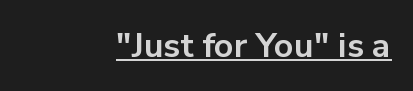
Q: Is the text bold? A: Yes.
Q: Is the text italic (slanted)? A: No, it is upright.
Q: Is the typeface a serif or a sans-serif typeface? A: Sans-serif.
Q: Is the text underlined? A: Yes.
Q: How is the paragraph aligned? A: Right-aligned.
Q: Is the spacing between letters normal or unusually wide? A: Normal.
Q: Width (condensed, normal, or wide)? A: Normal.
Q: Stroke contrast? A: Low.
Q: x-height? A: Medium.
Q: Monospaced? A: No.
